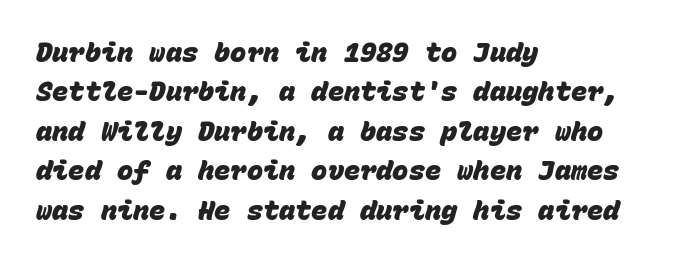
The image shows 27 px bold type; set left-aligned, normal line spacing (1.46x), normal letter spacing, not underlined.
